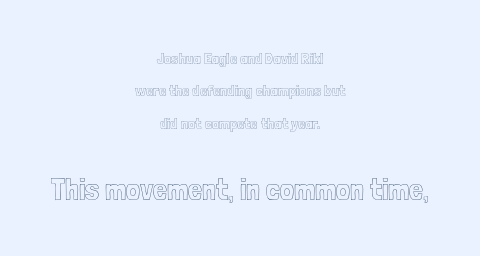
Q: Is the text italic (slanted)? A: No, it is upright.
Q: Is the text underlined? A: No.
Q: How is the paragraph aligned? A: Centered.
Q: Is the spacing between letters normal or unusually wide? A: Normal.
Q: Is the spacing between lines tight, normal or loose? A: Loose.
Q: Which block of text is set in a larger size, the first (top) or the second (bottom)? A: The second (bottom) one.
Q: Width (condensed, normal, or wide)? A: Condensed.
Q: x-height? A: Medium.
Q: Monospaced? A: No.
